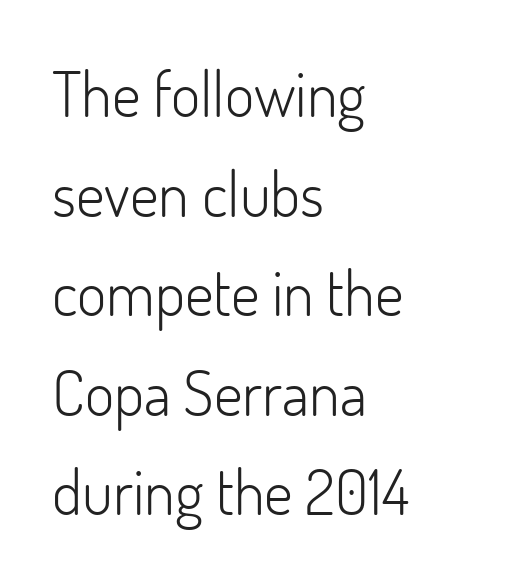
Q: Is the text bold? A: No.
Q: Is the text italic (slanted)? A: No, it is upright.
Q: Is the typeface a serif or a sans-serif typeface? A: Sans-serif.
Q: Is the text underlined? A: No.
Q: How is the paragraph aligned? A: Left-aligned.
Q: Is the spacing between letters normal or unusually wide? A: Normal.
Q: Is the spacing between lines tight, normal or loose? A: Normal.
Q: Width (condensed, normal, or wide)? A: Normal.
Q: Stroke contrast? A: Low.
Q: x-height? A: Small.
Q: Monospaced? A: No.
